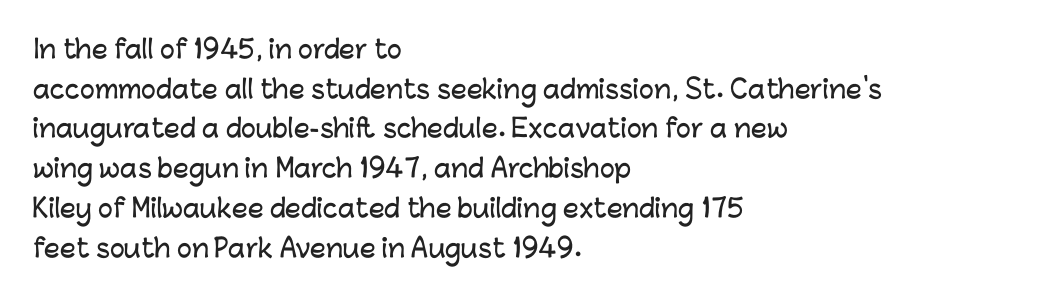
{"italic": "no", "underline": "no", "align": "left", "line_spacing": "normal", "line_spacing_ratio": 1.59, "letter_spacing": "normal", "letter_spacing_em": 0.0, "glyph_px": 25}
